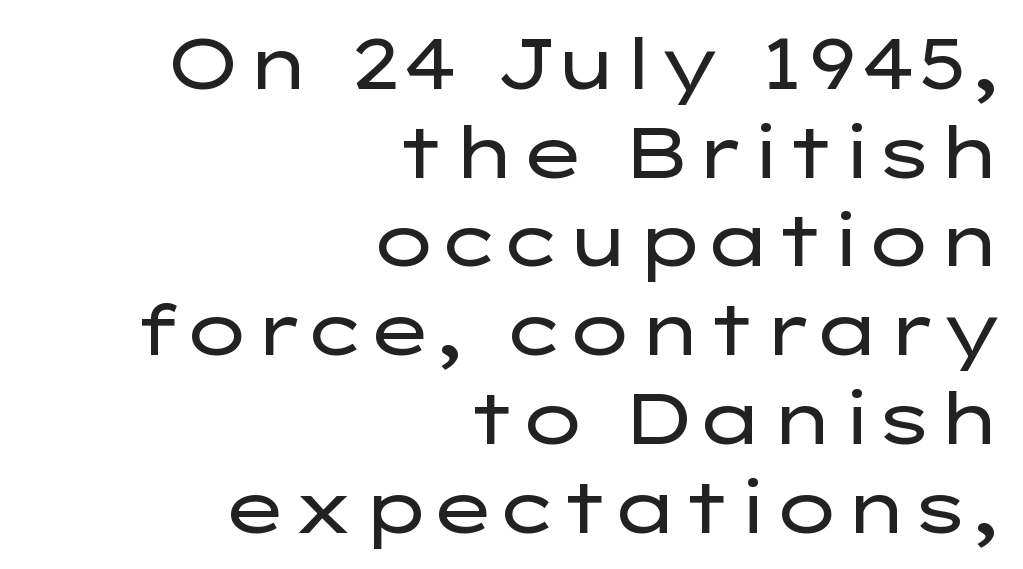
{"serif": "no", "italic": "no", "bold": "no", "weight": "regular", "width": "wide", "stroke_contrast": "low", "x_height": "medium", "monospaced": "no", "underline": "no", "align": "right", "line_spacing": "normal", "line_spacing_ratio": 1.25, "letter_spacing": "normal", "letter_spacing_em": 0.0, "glyph_px": 71}
